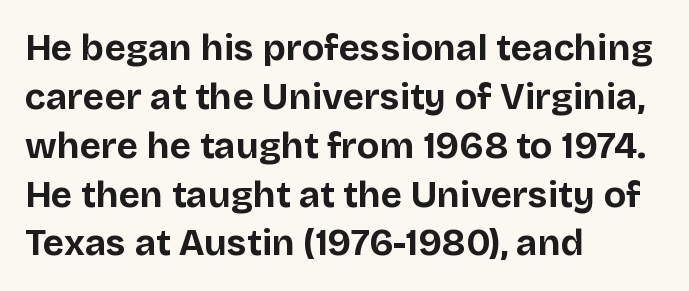
Q: Is the text bold? A: Yes.
Q: Is the text italic (slanted)? A: No, it is upright.
Q: Is the typeface a serif or a sans-serif typeface? A: Sans-serif.
Q: Is the text underlined? A: No.
Q: How is the paragraph aligned? A: Left-aligned.
Q: Is the spacing between letters normal or unusually wide? A: Normal.
Q: Is the spacing between lines tight, normal or loose? A: Normal.
Q: Width (condensed, normal, or wide)? A: Normal.
Q: Stroke contrast? A: Low.
Q: x-height? A: Large.
Q: Monospaced? A: No.
